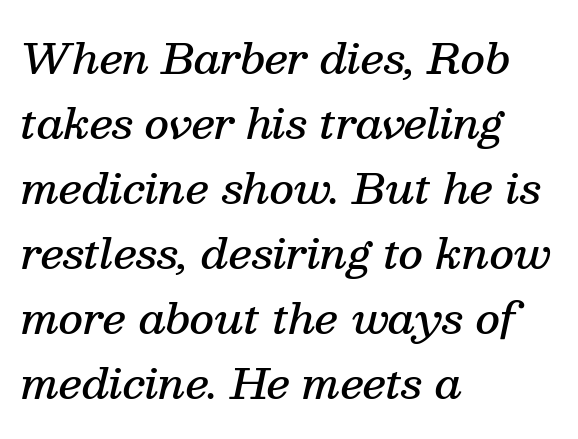
Q: Is the text bold? A: Semi-bold.
Q: Is the text italic (slanted)? A: Yes, it leans right by about 13 degrees.
Q: Is the typeface a serif or a sans-serif typeface? A: Serif.
Q: Is the text underlined? A: No.
Q: How is the paragraph aligned? A: Left-aligned.
Q: Is the spacing between letters normal or unusually wide? A: Normal.
Q: Is the spacing between lines tight, normal or loose? A: Normal.
Q: Width (condensed, normal, or wide)? A: Normal.
Q: Stroke contrast? A: Medium.
Q: x-height? A: Medium.
Q: Monospaced? A: No.
